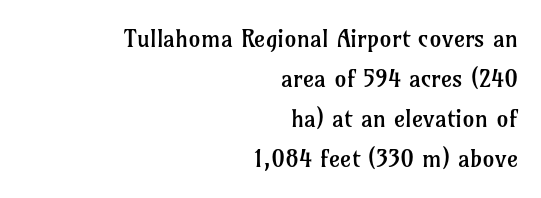
{"italic": "no", "bold": "no", "underline": "no", "align": "right", "line_spacing": "normal", "line_spacing_ratio": 1.67, "letter_spacing": "normal", "letter_spacing_em": 0.0, "glyph_px": 24}
